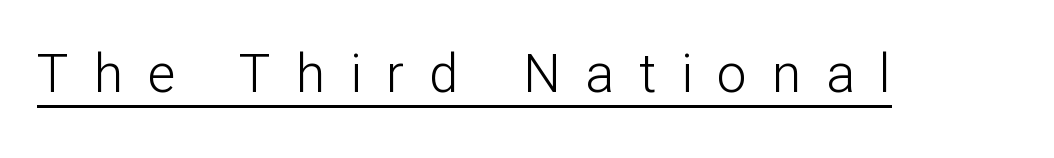
Q: Is the text bold? A: No.
Q: Is the text italic (slanted)? A: No, it is upright.
Q: Is the typeface a serif or a sans-serif typeface? A: Sans-serif.
Q: Is the text underlined? A: Yes.
Q: Is the spacing between letters normal or unusually wide? A: Unusually wide.
Q: Width (condensed, normal, or wide)? A: Normal.
Q: Stroke contrast? A: Low.
Q: x-height? A: Medium.
Q: Monospaced? A: No.
